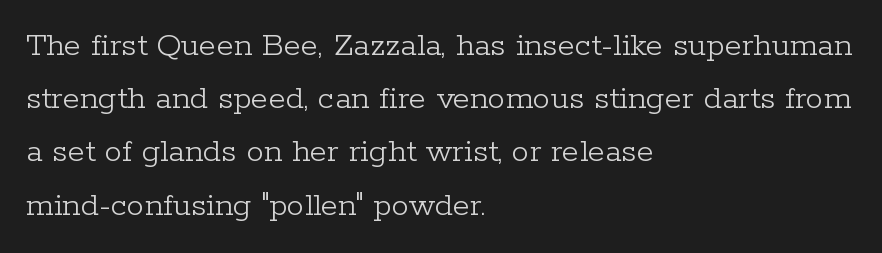
The image shows 35 px light serif type, upright; set left-aligned, normal line spacing (1.52x), normal letter spacing, not underlined; low stroke contrast and a medium x-height.
